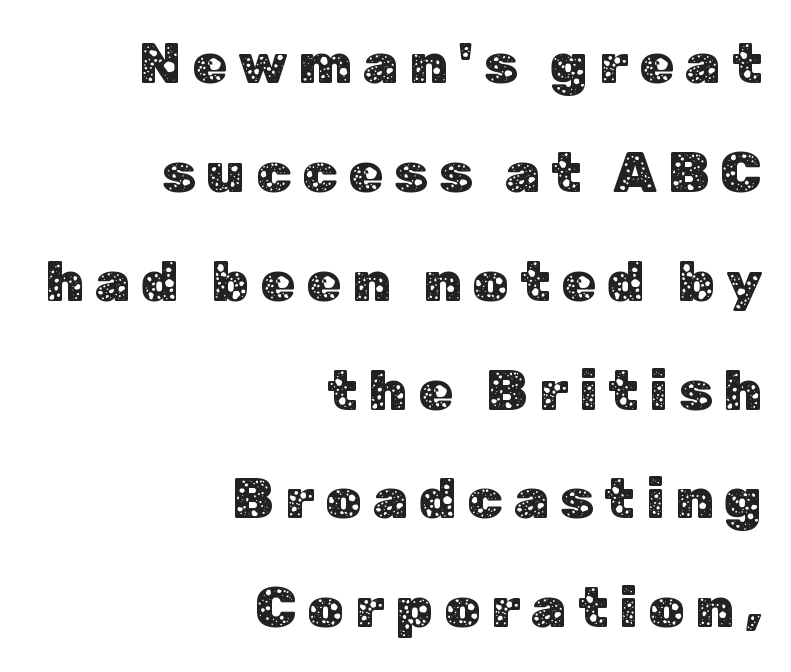
{"serif": "no", "italic": "no", "width": "normal", "stroke_contrast": "low", "x_height": "medium", "monospaced": "no", "underline": "no", "align": "right", "line_spacing": "loose", "line_spacing_ratio": 1.91, "glyph_px": 57}
